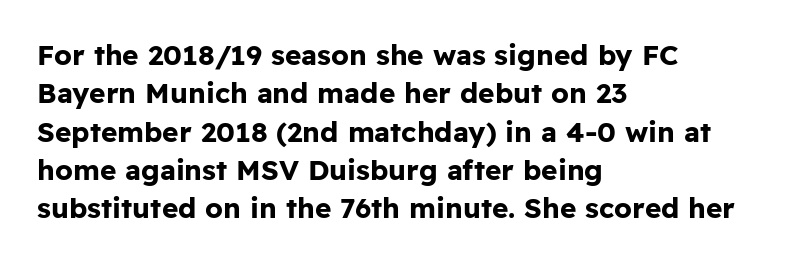
Q: Is the text bold? A: Yes.
Q: Is the text italic (slanted)? A: No, it is upright.
Q: Is the typeface a serif or a sans-serif typeface? A: Sans-serif.
Q: Is the text underlined? A: No.
Q: How is the paragraph aligned? A: Left-aligned.
Q: Is the spacing between letters normal or unusually wide? A: Normal.
Q: Is the spacing between lines tight, normal or loose? A: Normal.
Q: Width (condensed, normal, or wide)? A: Normal.
Q: Stroke contrast? A: Low.
Q: x-height? A: Medium.
Q: Monospaced? A: No.
